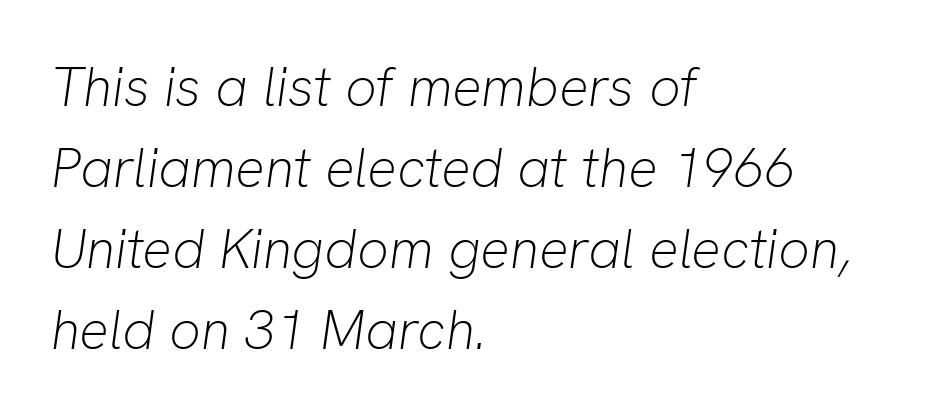
Q: Is the text bold? A: No.
Q: Is the text italic (slanted)? A: Yes, it leans right by about 8 degrees.
Q: Is the text underlined? A: No.
Q: How is the paragraph aligned? A: Left-aligned.
Q: Is the spacing between letters normal or unusually wide? A: Normal.
Q: Is the spacing between lines tight, normal or loose? A: Normal.
Q: Width (condensed, normal, or wide)? A: Normal.
Q: Stroke contrast? A: Low.
Q: x-height? A: Medium.
Q: Monospaced? A: No.
